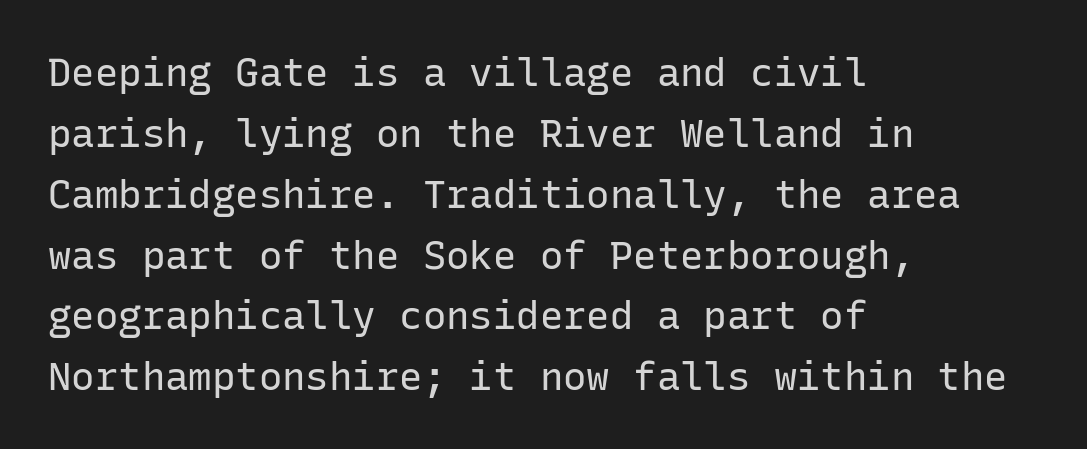
The image shows 39 px regular-weight sans-serif type, upright, monospaced; set left-aligned, normal line spacing (1.56x), normal letter spacing, not underlined; low stroke contrast and a medium x-height.
